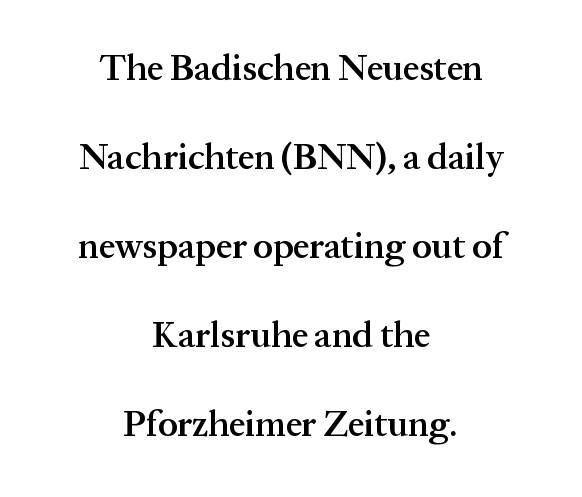
Q: Is the text bold? A: Semi-bold.
Q: Is the text italic (slanted)? A: No, it is upright.
Q: Is the typeface a serif or a sans-serif typeface? A: Serif.
Q: Is the text underlined? A: No.
Q: How is the paragraph aligned? A: Centered.
Q: Is the spacing between letters normal or unusually wide? A: Normal.
Q: Is the spacing between lines tight, normal or loose? A: Loose.
Q: Width (condensed, normal, or wide)? A: Normal.
Q: Stroke contrast? A: Medium.
Q: x-height? A: Medium.
Q: Monospaced? A: No.
